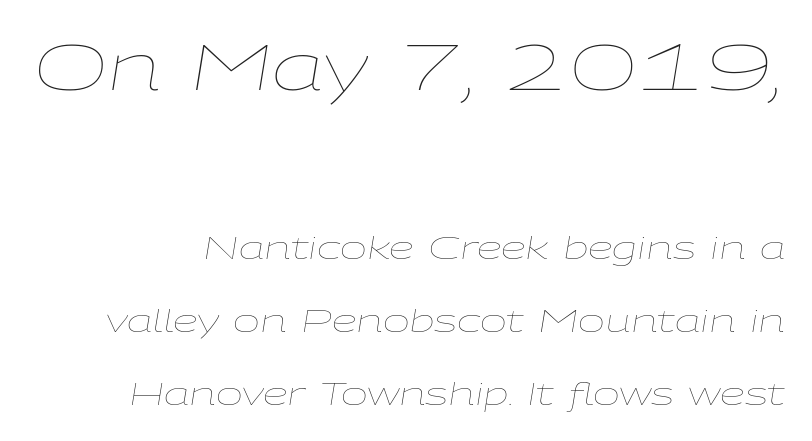
Q: Is the text bold? A: No.
Q: Is the text italic (slanted)? A: Yes, it leans right by about 9 degrees.
Q: Is the text underlined? A: No.
Q: Is the spacing between letters normal or unusually wide? A: Normal.
Q: Is the spacing between lines tight, normal or loose? A: Loose.
Q: Which block of text is set in a larger size, the first (top) or the second (bottom)? A: The first (top) one.
Q: Width (condensed, normal, or wide)? A: Wide.
Q: Stroke contrast? A: Low.
Q: x-height? A: Medium.
Q: Monospaced? A: No.
